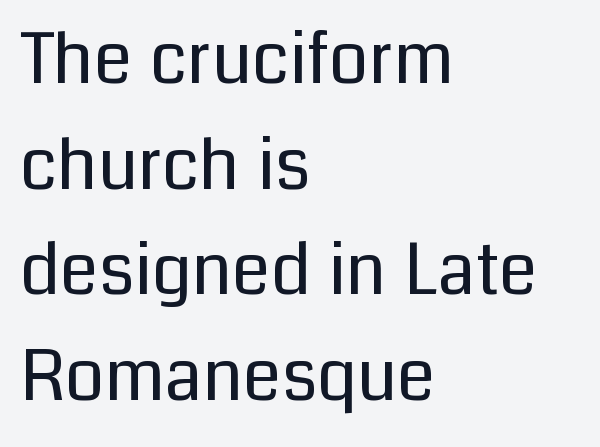
{"serif": "no", "italic": "no", "bold": "no", "weight": "regular", "width": "normal", "stroke_contrast": "low", "x_height": "medium", "monospaced": "no", "underline": "no", "align": "left", "line_spacing": "normal", "line_spacing_ratio": 1.51, "letter_spacing": "normal", "letter_spacing_em": 0.0, "glyph_px": 70}
